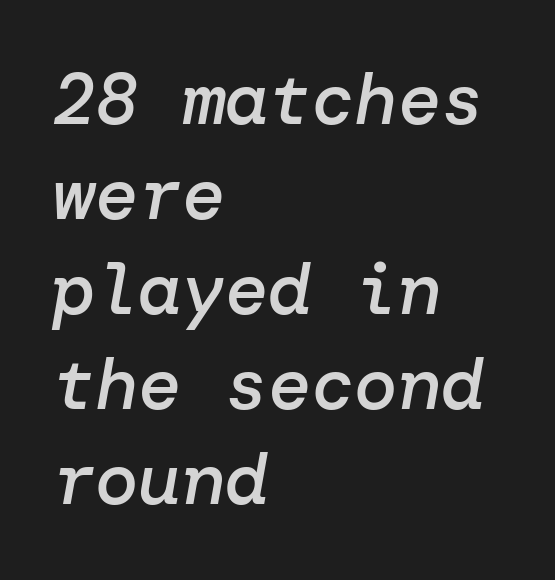
The image shows 72 px semibold type, italic (leaning right); set left-aligned, normal line spacing (1.32x), normal letter spacing, not underlined; low stroke contrast and a medium x-height.
